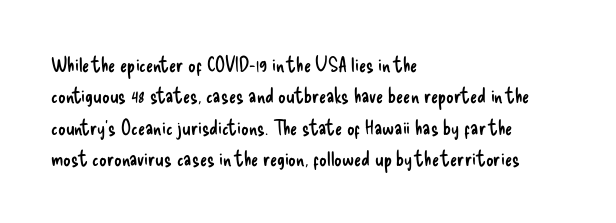
{"italic": "no", "bold": "no", "underline": "no", "align": "left", "line_spacing": "normal", "line_spacing_ratio": 1.5, "letter_spacing": "normal", "letter_spacing_em": 0.0, "glyph_px": 21}
